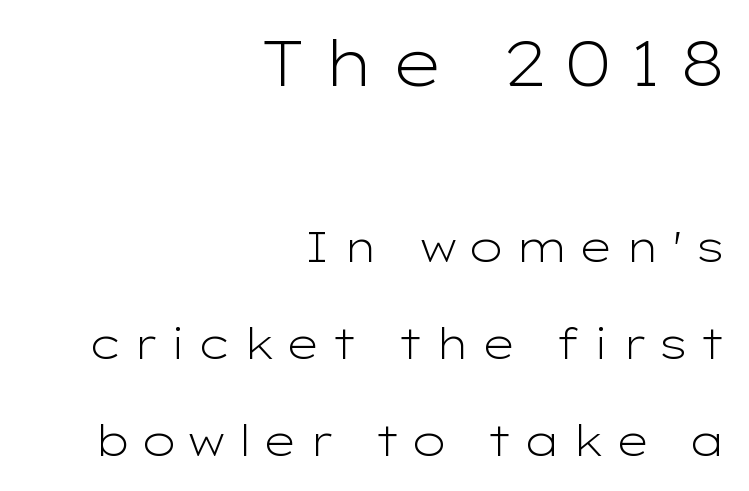
The image shows 63 px light, wide sans-serif type, upright; set right-aligned, loose line spacing (2.32x), unusually wide letter spacing (+0.24 em), not underlined; the first (top) block is 1.5x larger; low stroke contrast and a medium x-height.
